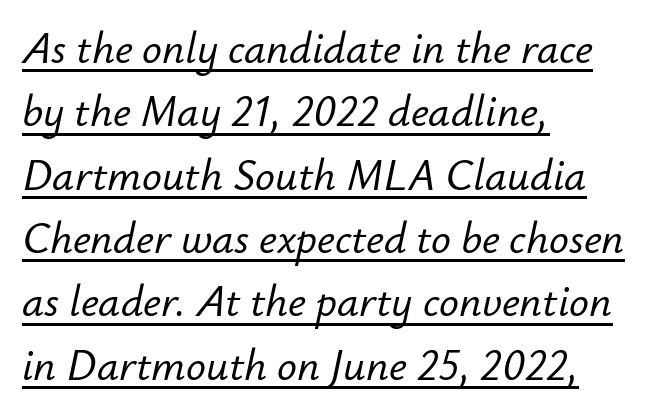
The image shows 44 px text type, italic (leaning right); set left-aligned, normal line spacing (1.44x), normal letter spacing, underlined; low stroke contrast and a small x-height.
